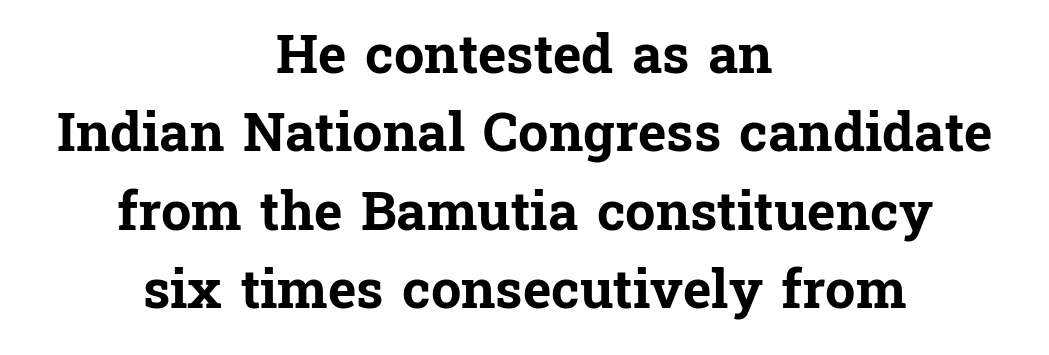
The image shows 54 px bold serif type, upright; set centered, normal line spacing (1.45x), normal letter spacing, not underlined; low stroke contrast and a medium x-height.
